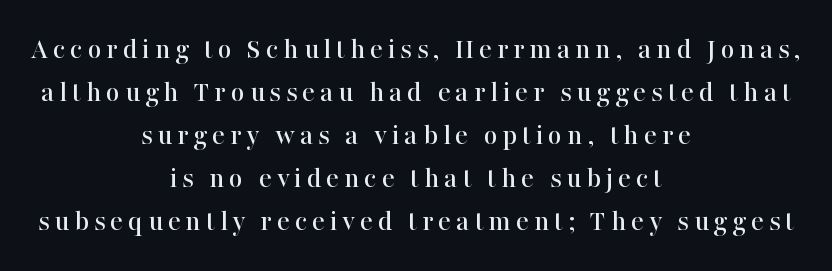
Lines of text with bare space underneath. It's the straight-up-and-down kind of type. The typesetter chose a symmetrical, centered arrangement here. The font family rendered here belongs to the serif group. The passage shown stacks its lines at a standard gap.
